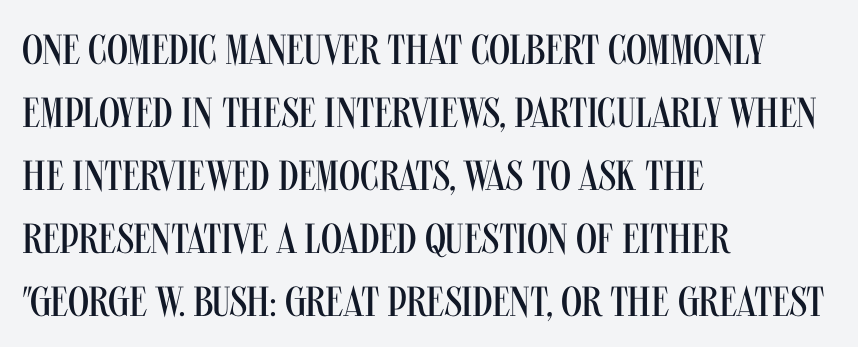
{"serif": "no", "italic": "no", "bold": "no", "weight": "regular", "width": "condensed", "stroke_contrast": "medium", "x_height": "large", "monospaced": "no", "underline": "no", "align": "left", "line_spacing": "normal", "line_spacing_ratio": 1.5, "letter_spacing": "normal", "letter_spacing_em": 0.0, "glyph_px": 42}
